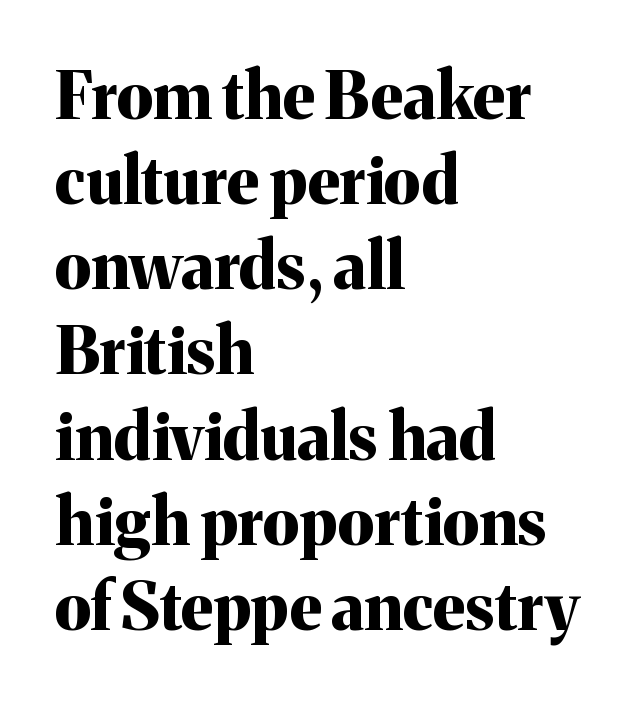
{"serif": "yes", "italic": "no", "bold": "yes", "weight": "bold", "width": "normal", "stroke_contrast": "medium", "x_height": "medium", "monospaced": "no", "underline": "no", "align": "left", "line_spacing": "normal", "line_spacing_ratio": 1.31, "letter_spacing": "normal", "letter_spacing_em": 0.0, "glyph_px": 65}
